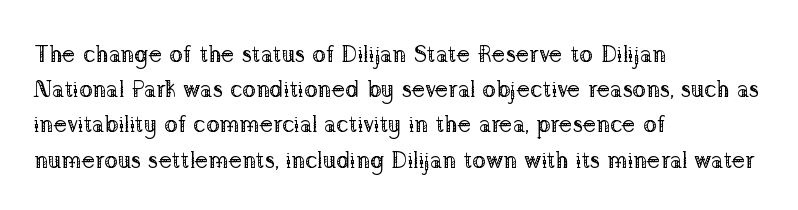
{"italic": "no", "bold": "no", "underline": "no", "align": "left", "line_spacing": "normal", "line_spacing_ratio": 1.53, "letter_spacing": "normal", "letter_spacing_em": 0.0, "glyph_px": 23}
